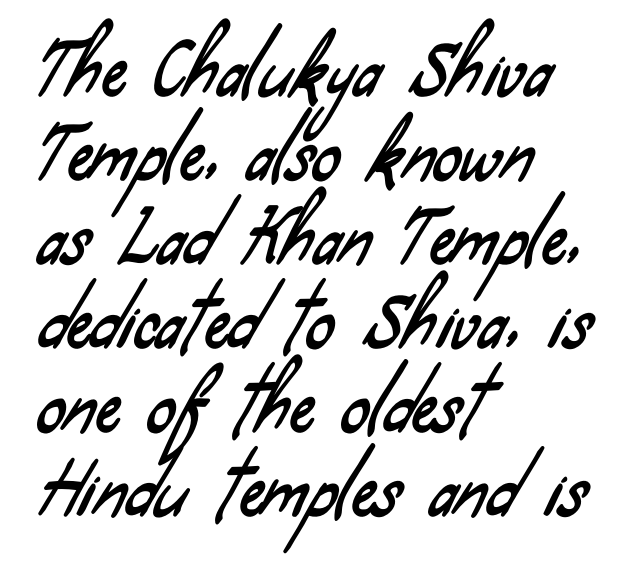
{"serif": "no", "width": "condensed", "stroke_contrast": "low", "x_height": "small", "monospaced": "no", "underline": "no", "align": "left", "line_spacing_ratio": 1.2, "letter_spacing": "normal", "letter_spacing_em": 0.0, "glyph_px": 70}
